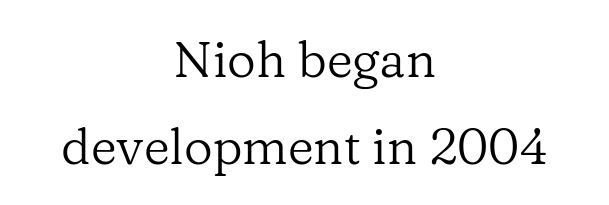
{"serif": "yes", "italic": "no", "bold": "no", "weight": "regular", "width": "normal", "stroke_contrast": "low", "x_height": "medium", "monospaced": "no", "underline": "no", "align": "center", "line_spacing_ratio": 1.74, "letter_spacing": "normal", "letter_spacing_em": 0.0, "glyph_px": 50}
